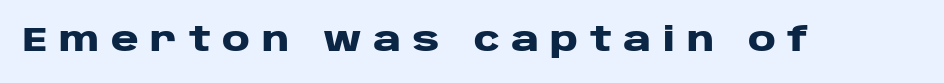
The passage shown is typeset with a sans-serif family. This is the regular roman posture of the typeface. The type is letterspaced generously, with wide tracking. Here the designer chose a conventional face with non-uniform glyph widths. Each row of text sits above clean, open space. In terms of weight, the rendering is a true, heavy bold.
